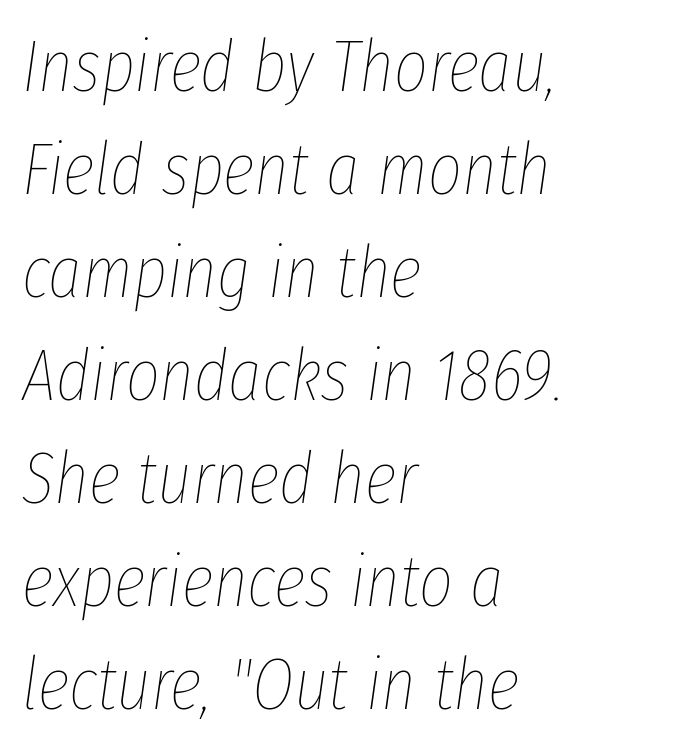
Q: Is the text bold? A: No.
Q: Is the text italic (slanted)? A: Yes, it leans right by about 8 degrees.
Q: Is the text underlined? A: No.
Q: How is the paragraph aligned? A: Left-aligned.
Q: Is the spacing between letters normal or unusually wide? A: Normal.
Q: Is the spacing between lines tight, normal or loose? A: Normal.
Q: Width (condensed, normal, or wide)? A: Condensed.
Q: Stroke contrast? A: Low.
Q: x-height? A: Medium.
Q: Monospaced? A: No.
